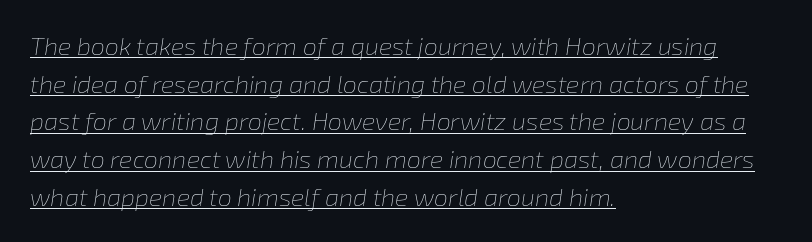
The passage shown leans; its letterforms are oblique. Descenders here cross a horizontal rule under the line. The lines are quadded left. Regular leading. Is the letter spacing exaggerated? No — it looks like the ordinary default. This is not heavy type; no bold has been used.
